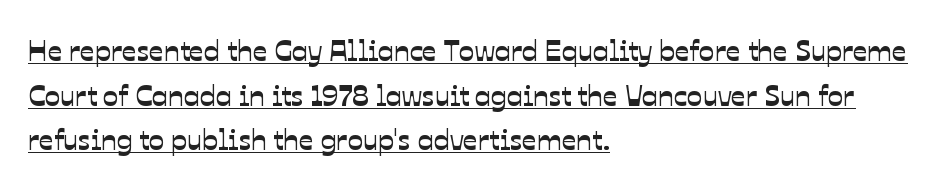
The face used here appears with an underline applied. A typesetter would call this proportional, since set widths differ per character. Nobody touched the tracking dial on this one. Leftover space on each line is placed entirely after the last word.
